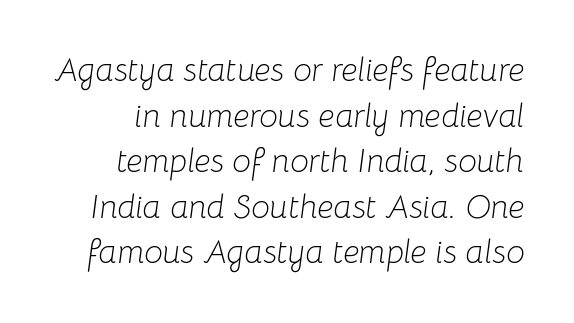
Q: Is the text bold? A: No.
Q: Is the text italic (slanted)? A: Yes, it leans right by about 8 degrees.
Q: Is the text underlined? A: No.
Q: Is the spacing between letters normal or unusually wide? A: Normal.
Q: Is the spacing between lines tight, normal or loose? A: Normal.
Q: Width (condensed, normal, or wide)? A: Normal.
Q: Stroke contrast? A: Low.
Q: x-height? A: Medium.
Q: Monospaced? A: No.
